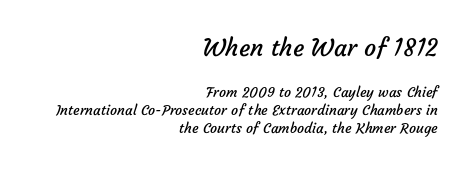
{"bold": "no", "underline": "no", "align": "right", "line_spacing": "normal", "line_spacing_ratio": 1.31, "letter_spacing": "normal", "letter_spacing_em": 0.0, "larger_block": "first", "size_ratio": 1.71, "glyph_px": 24}
